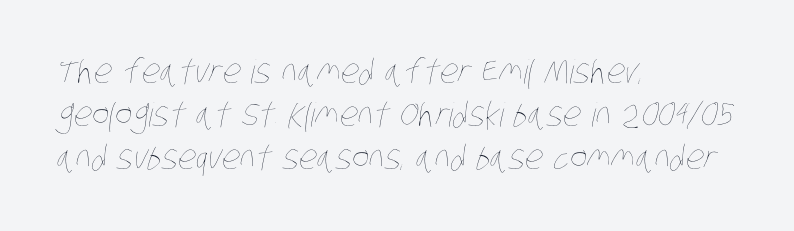
Q: Is the text bold? A: No.
Q: Is the text underlined? A: No.
Q: How is the paragraph aligned? A: Left-aligned.
Q: Is the spacing between letters normal or unusually wide? A: Normal.
Q: Is the spacing between lines tight, normal or loose? A: Normal.
Q: Width (condensed, normal, or wide)? A: Condensed.
Q: Stroke contrast? A: Low.
Q: x-height? A: Large.
Q: Monospaced? A: No.
